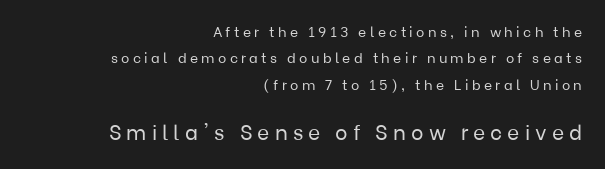
Letter spacing: wide. Each row of text sits above clean, open space. Which of the two is more prominent by size? The second, at the bottom. Does the lettering tilt? It doesn't — this is upright. The letters look calm and open, with moderate or lighter stems. Notice how the passage keeps a crisp vertical edge on the right only.
